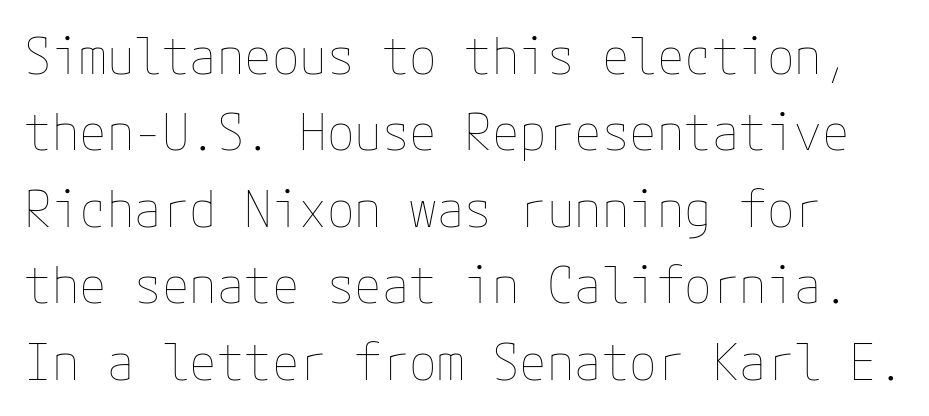
Default kerning and tracking; the words read as compact shapes. Is there any slant? The stems are plumb. These lines sit exactly where default settings would place them. Honestly, there is no underline to notice here at all.
